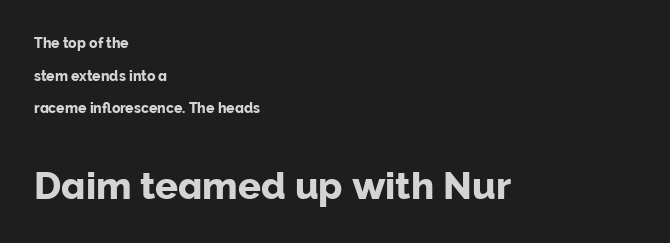
The image shows 38 px sans-serif type, upright; set left-aligned, loose line spacing (2.33x), normal letter spacing, not underlined; the second (bottom) block is 2.71x larger; low stroke contrast and a medium x-height.
